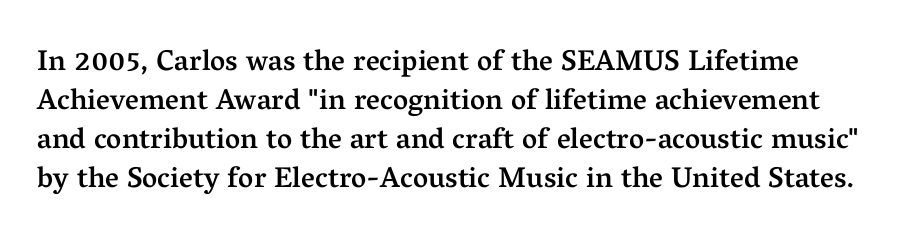
Any mark beneath the type? The region is blank. Here the designer chose a conventional face with non-uniform glyph widths. Leading: standard. The font's upright variant was chosen for this text. The face used here is seriffed, in the tradition of book romans.
